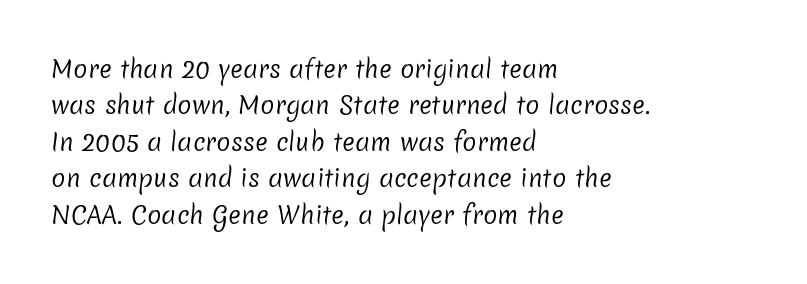
The image shows 24 px text type; set left-aligned, normal line spacing (1.52x), normal letter spacing, not underlined.
